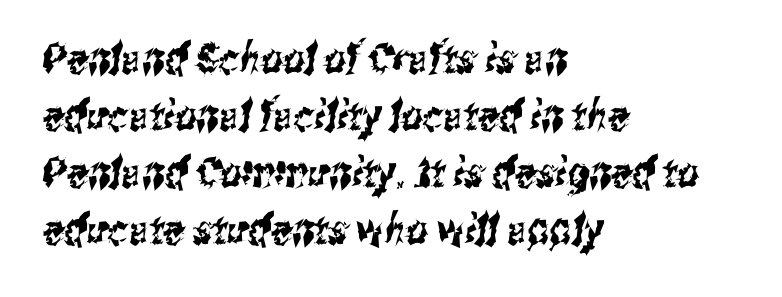
Q: Is the typeface a serif or a sans-serif typeface? A: Sans-serif.
Q: Is the text underlined? A: No.
Q: How is the paragraph aligned? A: Left-aligned.
Q: Is the spacing between letters normal or unusually wide? A: Normal.
Q: Is the spacing between lines tight, normal or loose? A: Normal.
Q: Width (condensed, normal, or wide)? A: Condensed.
Q: Stroke contrast? A: Medium.
Q: x-height? A: Medium.
Q: Monospaced? A: No.
